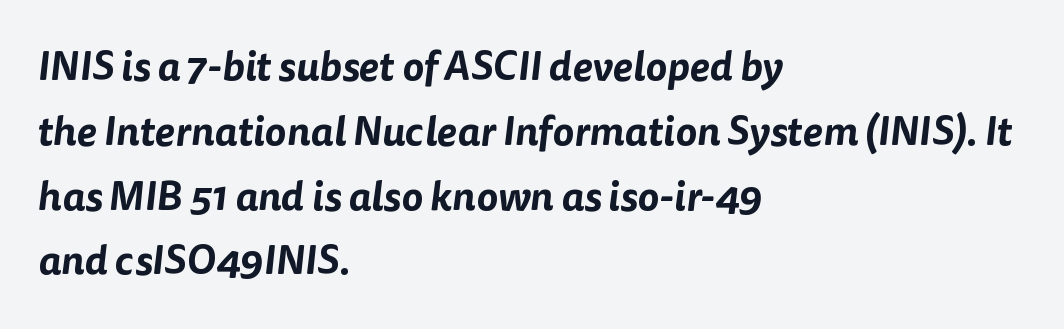
{"serif": "no", "width": "normal", "stroke_contrast": "low", "x_height": "medium", "monospaced": "no", "underline": "no", "align": "left", "line_spacing": "normal", "line_spacing_ratio": 1.58, "letter_spacing": "normal", "letter_spacing_em": 0.0, "glyph_px": 41}
